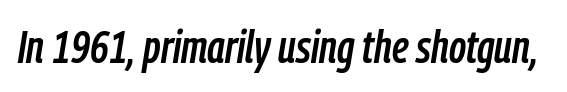
{"italic": "yes", "lean": "right", "slant_degrees": 9, "width": "condensed", "stroke_contrast": "low", "x_height": "medium", "monospaced": "no", "underline": "no", "letter_spacing": "normal", "letter_spacing_em": 0.0, "glyph_px": 46}
